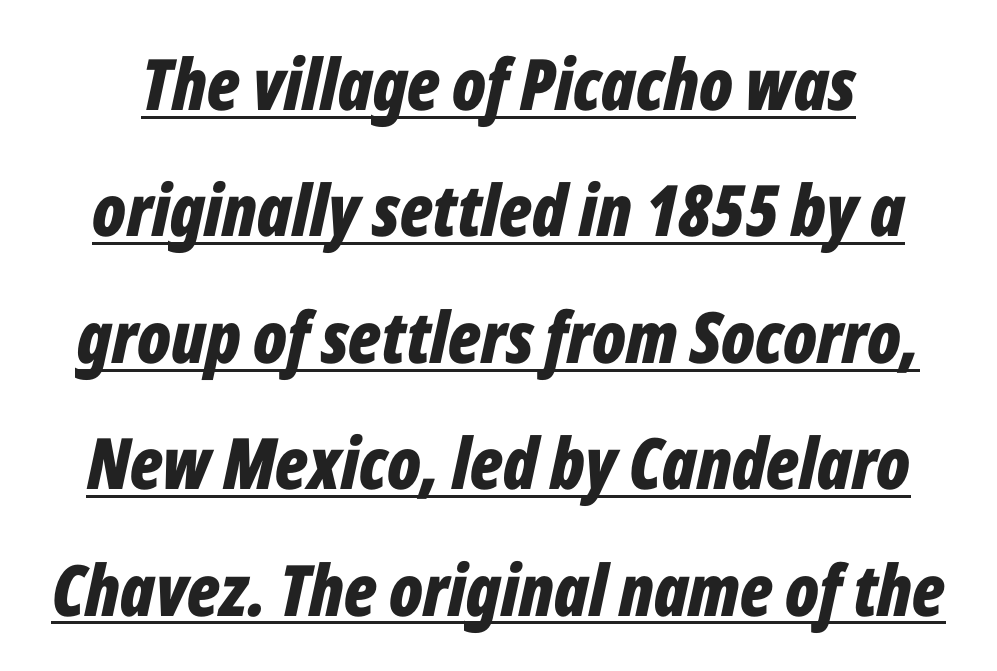
The image shows 71 px bold, condensed type, italic (leaning right); set line spacing 1.78x, normal letter spacing, underlined; low stroke contrast and a medium x-height.
